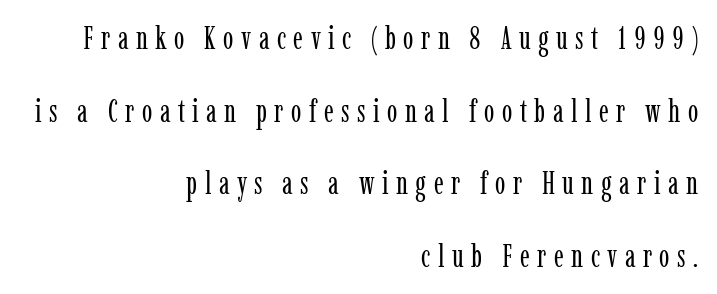
The image shows 31 px regular-weight, condensed serif type, upright; set right-aligned, loose line spacing (2.34x), unusually wide letter spacing (+0.24 em), not underlined; low stroke contrast and a medium x-height.
